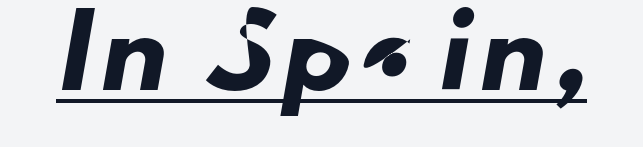
Q: Is the typeface a serif or a sans-serif typeface? A: Sans-serif.
Q: Is the text underlined? A: Yes.
Q: Width (condensed, normal, or wide)? A: Normal.
Q: Stroke contrast? A: Low.
Q: x-height? A: Small.
Q: Monospaced? A: No.
